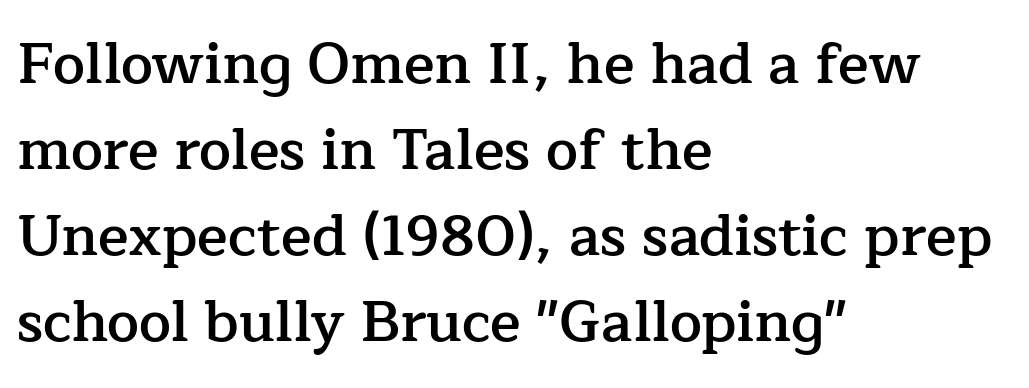
Each row of text sits above clean, open space. The lettering stays uniformly vertical, giving the passage a roman look. Is the block centered? No — it sits flush against the left margin. One glance says typical: line gaps are just what's usual. Nobody touched the tracking dial on this one. Compared with an ordinary text face, these strokes are moderately heavier — a semibold.
